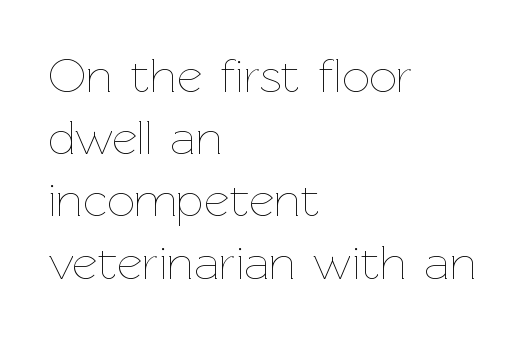
The image shows 49 px thin type, upright; set left-aligned, normal line spacing (1.27x), normal letter spacing, not underlined; low stroke contrast and a medium x-height.
